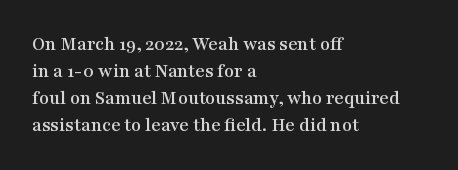
{"italic": "no", "underline": "no", "align": "left", "line_spacing": "normal", "line_spacing_ratio": 1.35, "letter_spacing": "normal", "letter_spacing_em": 0.0, "glyph_px": 20}
